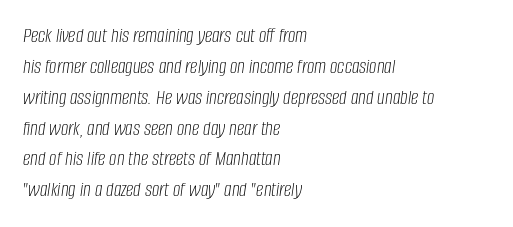
{"italic": "yes", "lean": "right", "slant_degrees": 8, "bold": "no", "underline": "no", "align": "left", "line_spacing": "normal", "line_spacing_ratio": 1.47, "letter_spacing": "normal", "letter_spacing_em": 0.0, "glyph_px": 21}
